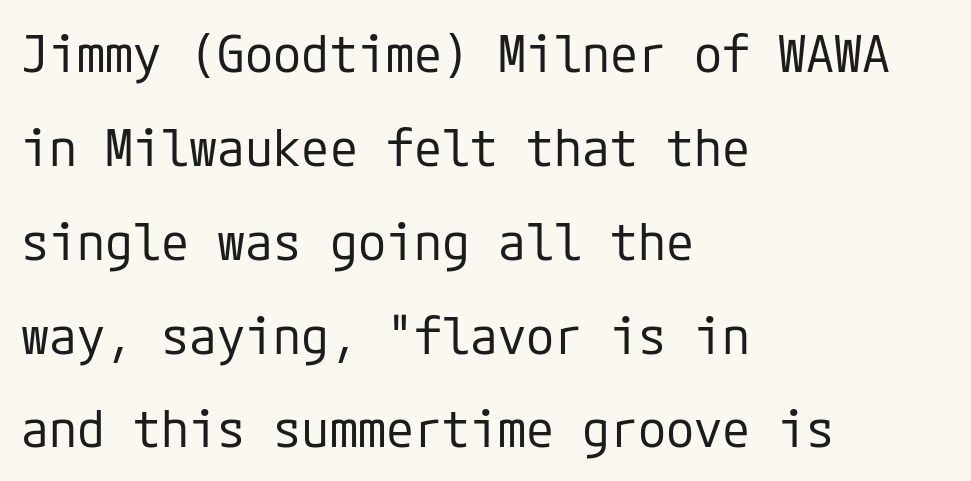
Horizontally, the lines are justified to the leading edge only. The typeface has the unassuming heft of standard copy or less. Vertical strokes here are truly vertical. This rendering leaves character spacing at its baseline value. The foot of each line stays bare and open. You can tell from the bare stems that sans-serif type was used.
